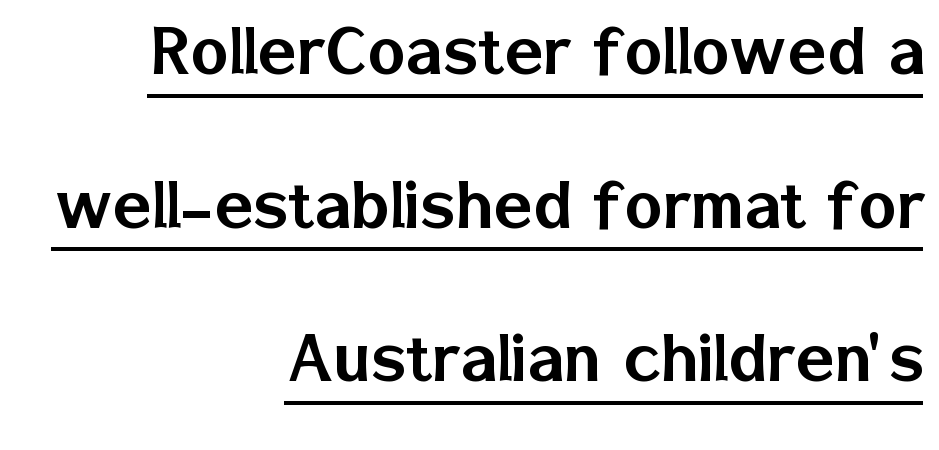
The image shows 80 px sans-serif type, upright; set right-aligned, loose line spacing (1.92x), normal letter spacing, underlined; low stroke contrast and a medium x-height.
